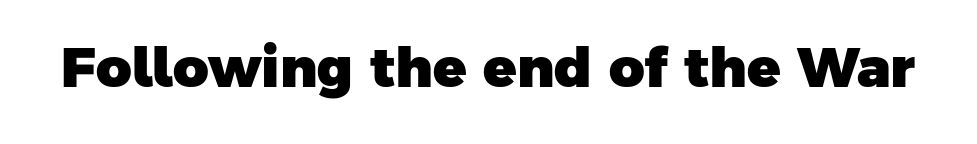
{"serif": "no", "bold": "yes", "weight": "heavy", "width": "normal", "stroke_contrast": "low", "x_height": "medium", "monospaced": "no", "underline": "no", "letter_spacing": "normal", "letter_spacing_em": 0.0, "glyph_px": 55}
